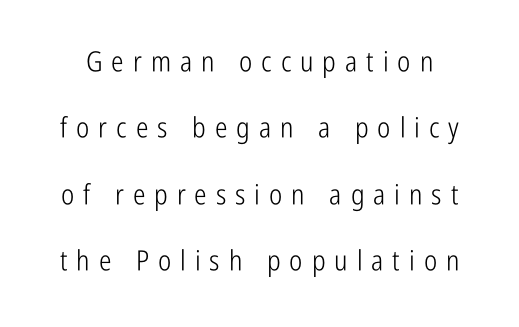
Q: Is the text bold? A: No.
Q: Is the text italic (slanted)? A: No, it is upright.
Q: Is the typeface a serif or a sans-serif typeface? A: Sans-serif.
Q: Is the text underlined? A: No.
Q: Is the spacing between letters normal or unusually wide? A: Unusually wide.
Q: Is the spacing between lines tight, normal or loose? A: Loose.
Q: Width (condensed, normal, or wide)? A: Condensed.
Q: Stroke contrast? A: Low.
Q: x-height? A: Medium.
Q: Monospaced? A: No.
